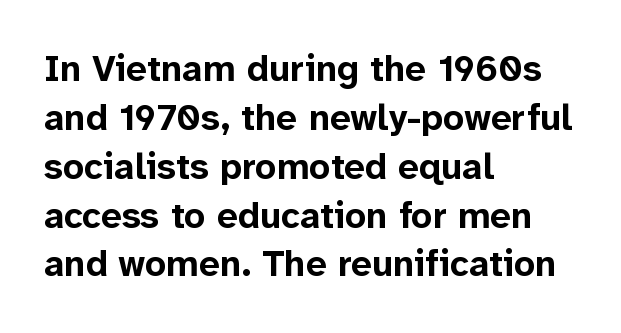
Q: Is the text bold? A: Yes.
Q: Is the text italic (slanted)? A: No, it is upright.
Q: Is the typeface a serif or a sans-serif typeface? A: Sans-serif.
Q: Is the text underlined? A: No.
Q: How is the paragraph aligned? A: Left-aligned.
Q: Is the spacing between letters normal or unusually wide? A: Normal.
Q: Is the spacing between lines tight, normal or loose? A: Normal.
Q: Width (condensed, normal, or wide)? A: Normal.
Q: Stroke contrast? A: Low.
Q: x-height? A: Medium.
Q: Monospaced? A: No.
